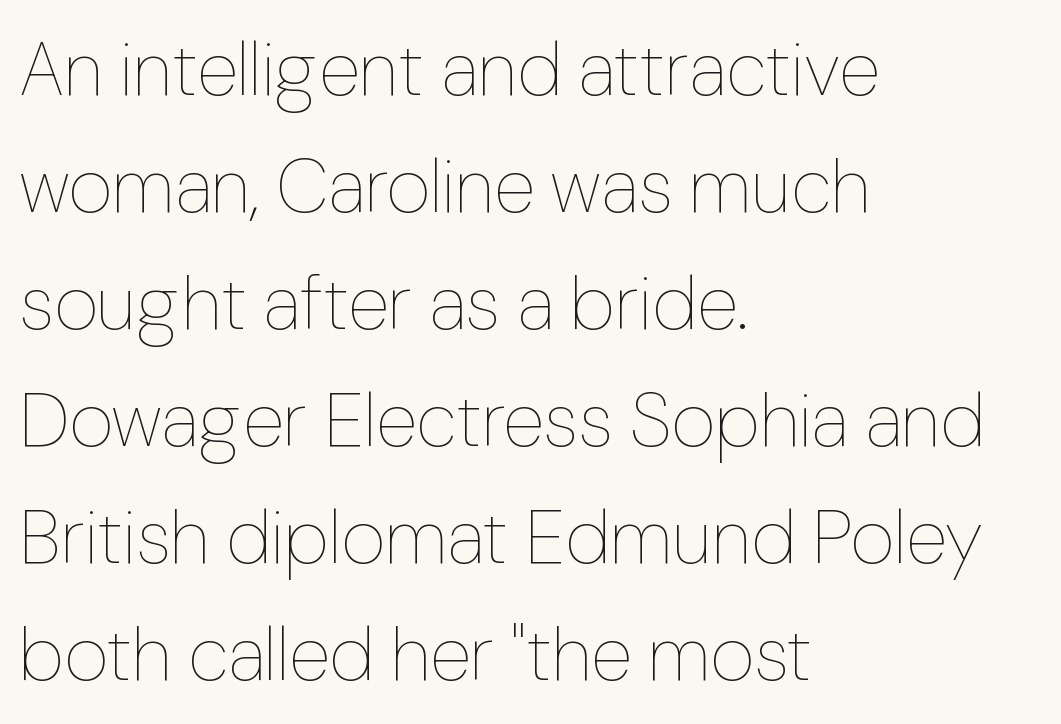
Notice how the stems are strictly vertical — no italics here. Which margin do the lines hug? The left one — the right edge is uneven. Unmarked baselines from the first word to the last. Characters follow at the spacing the type designer built in. This block has exactly the height ordinary leading produces. The font is comparable to plain body text, perhaps lighter.
